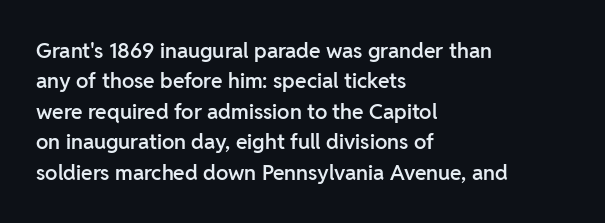
{"italic": "no", "bold": "semi", "underline": "no", "align": "left", "line_spacing": "normal", "line_spacing_ratio": 1.45, "letter_spacing": "normal", "letter_spacing_em": 0.0, "glyph_px": 21}
